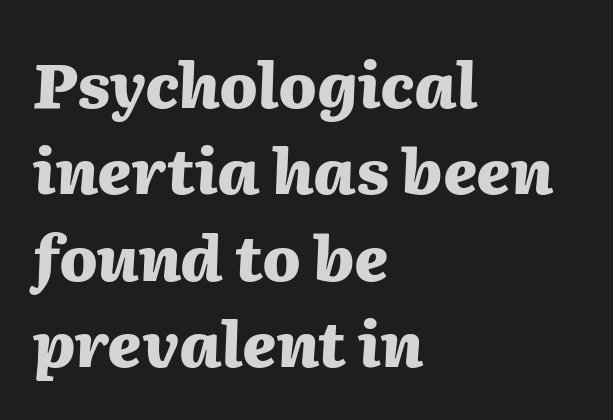
{"italic": "yes", "lean": "right", "slant_degrees": 2, "bold": "yes", "weight": "heavy", "width": "normal", "stroke_contrast": "medium", "x_height": "medium", "monospaced": "no", "underline": "no", "align": "left", "line_spacing": "normal", "line_spacing_ratio": 1.37, "letter_spacing": "normal", "letter_spacing_em": 0.0, "glyph_px": 63}
